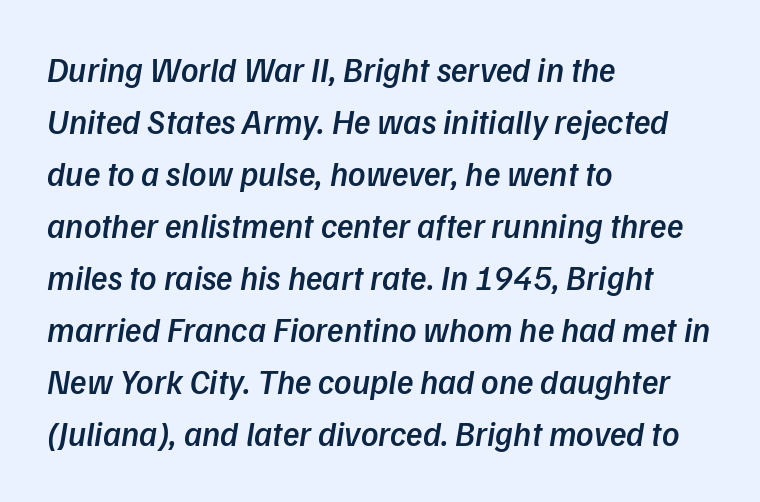
As a designer I'd log this as weight 600, semibold. Looking at the ascenders, they clearly lean. Think of a printed novel: that variable character pitch is what you see here. Here the glyphs are tracked normally, forming tight word shapes. If you drew a ruler down the left edge, every line would touch it.
